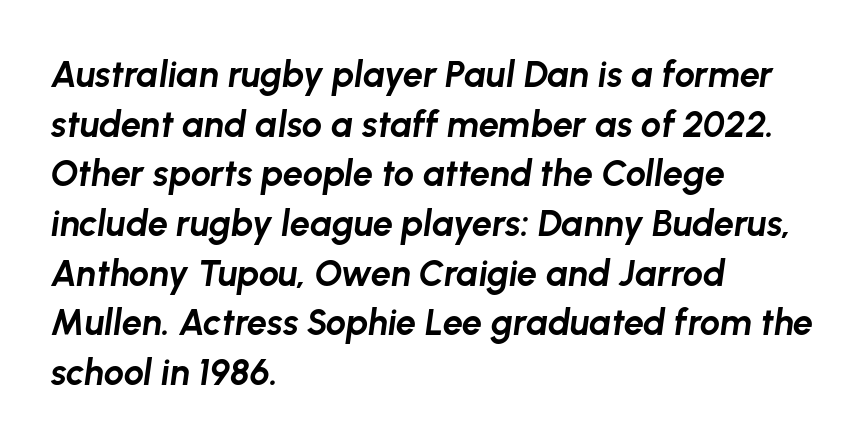
Q: Is the text bold? A: Yes.
Q: Is the text italic (slanted)? A: Yes, it leans right by about 8 degrees.
Q: Is the text underlined? A: No.
Q: How is the paragraph aligned? A: Left-aligned.
Q: Is the spacing between letters normal or unusually wide? A: Normal.
Q: Is the spacing between lines tight, normal or loose? A: Normal.
Q: Width (condensed, normal, or wide)? A: Normal.
Q: Stroke contrast? A: Low.
Q: x-height? A: Medium.
Q: Monospaced? A: No.
